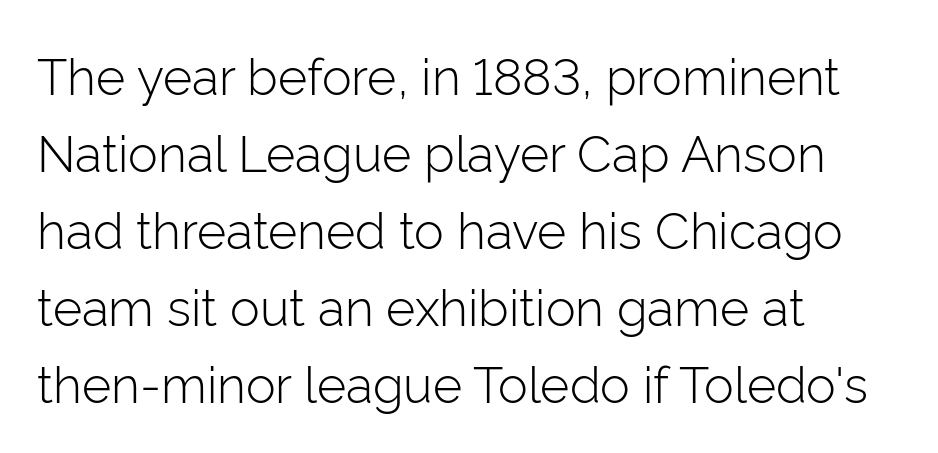
Regarding leading, the lines here are spaced in the standard way. A clean baseline with only descenders dipping below it. Characters remain perfectly vertical along every line. Compared with a typical body face, this is equally light or lighter still. The face used here is rendered with its standard letterfit. The passage shown is typed in a proportional face where columns would drift.
